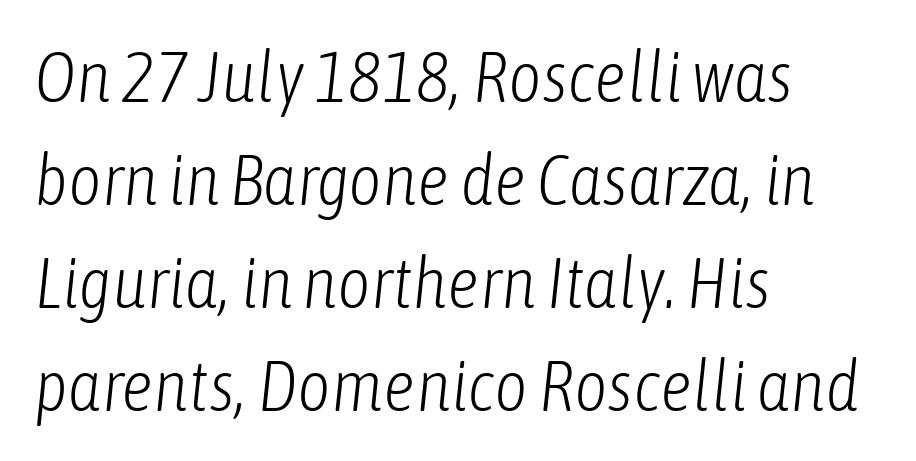
{"italic": "yes", "lean": "right", "slant_degrees": 6, "bold": "no", "weight": "light", "width": "condensed", "stroke_contrast": "low", "x_height": "medium", "monospaced": "no", "underline": "no", "align": "left", "line_spacing": "normal", "line_spacing_ratio": 1.43, "letter_spacing": "normal", "letter_spacing_em": 0.0, "glyph_px": 72}
